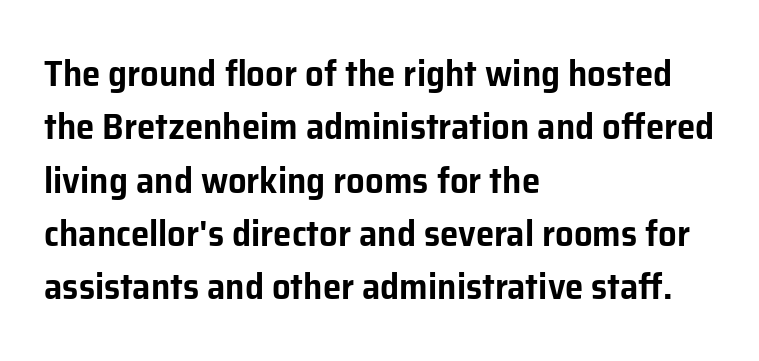
The image shows 37 px sans-serif type, upright; set left-aligned, normal line spacing (1.44x), normal letter spacing, not underlined; low stroke contrast and a medium x-height.
